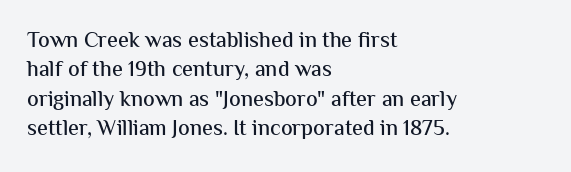
{"italic": "no", "underline": "no", "align": "left", "line_spacing": "normal", "line_spacing_ratio": 1.33, "letter_spacing": "normal", "letter_spacing_em": 0.0, "glyph_px": 22}
